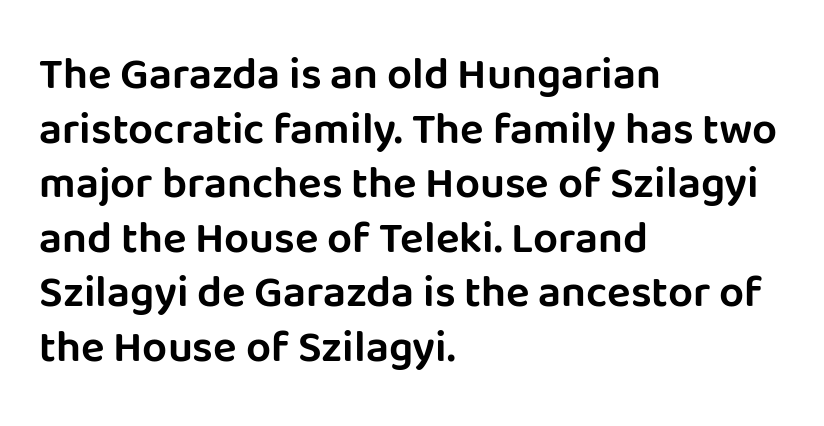
Upright lettering throughout. Short and long lines alike share a common starting point at left. Character widths vary here, with narrow letters taking less room than wide ones. The baseline area is clear.
